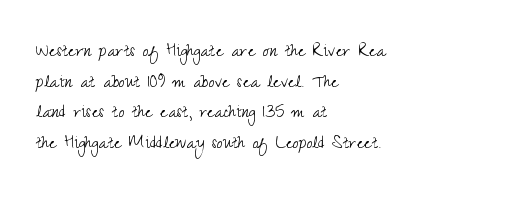
{"italic": "no", "bold": "no", "underline": "no", "align": "left", "line_spacing": "normal", "line_spacing_ratio": 1.46, "letter_spacing": "normal", "letter_spacing_em": 0.0, "glyph_px": 21}
